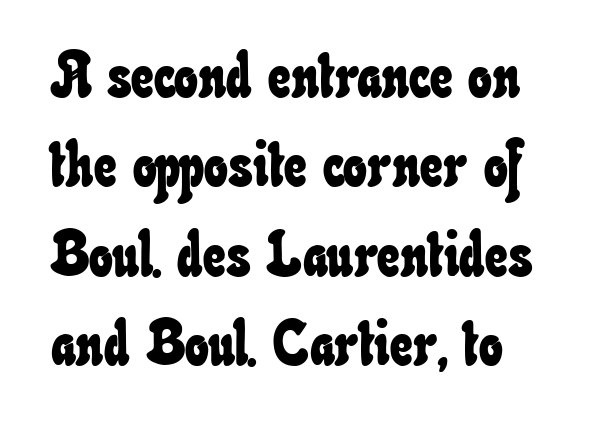
{"width": "condensed", "stroke_contrast": "low", "x_height": "small", "monospaced": "no", "underline": "no", "align": "left", "line_spacing": "normal", "line_spacing_ratio": 1.42, "letter_spacing": "normal", "letter_spacing_em": 0.0, "glyph_px": 63}
